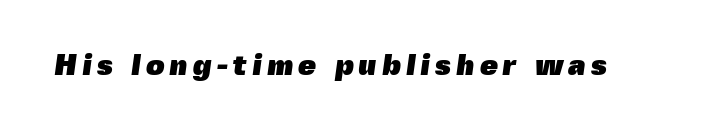
The image shows 29 px heavy sans-serif type; set not underlined; a medium x-height.
